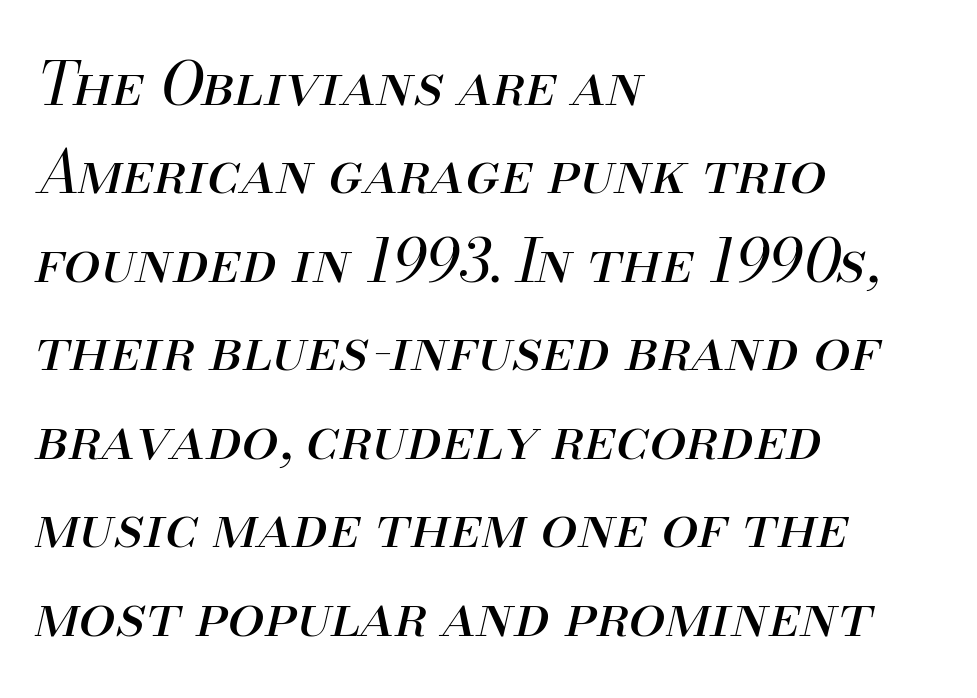
The lettering tilts uniformly, giving the passage an italic look. Character widths vary here, with narrow letters taking less room than wide ones. Each new line begins a customary step beneath the previous one. Line beginnings align vertically; line endings do not.
